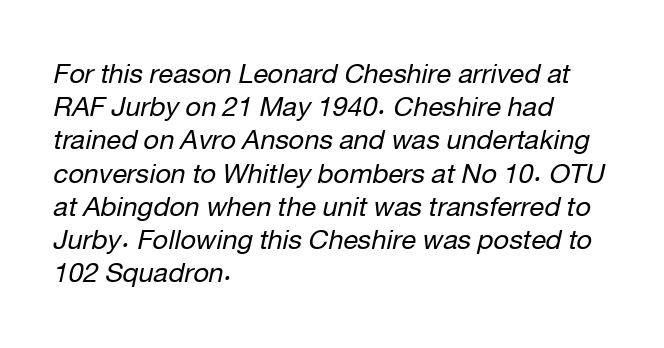
Q: Is the text bold? A: No.
Q: Is the text italic (slanted)? A: Yes, it leans right by about 12 degrees.
Q: Is the text underlined? A: No.
Q: How is the paragraph aligned? A: Left-aligned.
Q: Is the spacing between letters normal or unusually wide? A: Normal.
